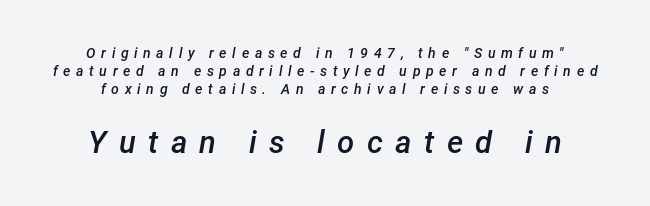
{"italic": "yes", "lean": "right", "slant_degrees": 12, "bold": "semi", "weight": "semibold", "width": "normal", "stroke_contrast": "low", "x_height": "medium", "monospaced": "no", "underline": "no", "align": "center", "line_spacing": "normal", "line_spacing_ratio": 1.29, "letter_spacing": "wide", "letter_spacing_em": 0.4, "larger_block": "second", "size_ratio": 2.21, "glyph_px": 31}
